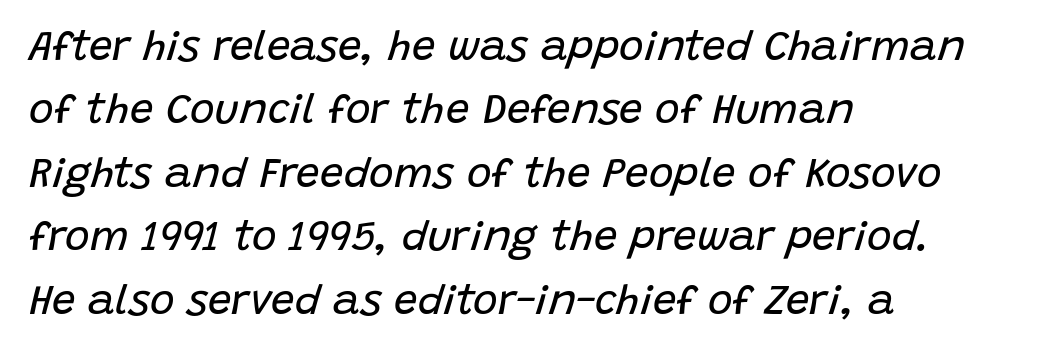
The image shows 42 px regular-weight type, italic (leaning right); set left-aligned, normal line spacing (1.51x), normal letter spacing, not underlined; low stroke contrast and a large x-height.
